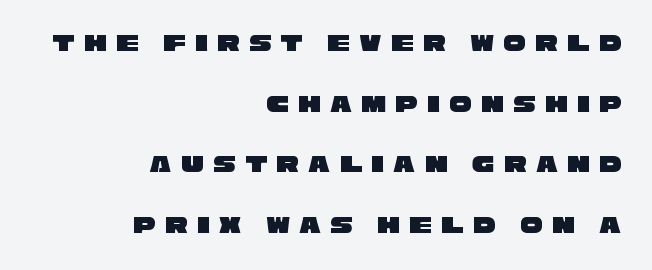
{"underline": "no", "align": "right", "line_spacing": "loose", "line_spacing_ratio": 2.43, "letter_spacing": "wide", "letter_spacing_em": 0.38, "glyph_px": 25}
